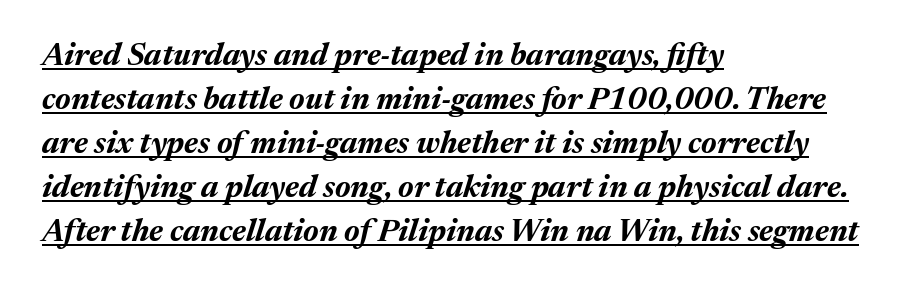
Q: Is the text bold? A: Yes.
Q: Is the text italic (slanted)? A: Yes, it leans right by about 17 degrees.
Q: Is the text underlined? A: Yes.
Q: How is the paragraph aligned? A: Left-aligned.
Q: Is the spacing between letters normal or unusually wide? A: Normal.
Q: Is the spacing between lines tight, normal or loose? A: Normal.
Q: Width (condensed, normal, or wide)? A: Normal.
Q: Stroke contrast? A: Medium.
Q: x-height? A: Medium.
Q: Monospaced? A: No.
